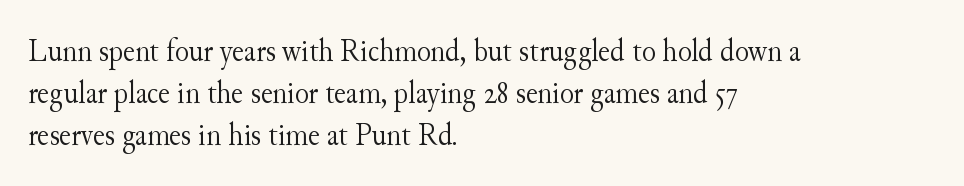
The image shows 32 px light serif type, upright; set left-aligned, normal line spacing (1.31x), normal letter spacing, not underlined; medium stroke contrast and a small x-height.
